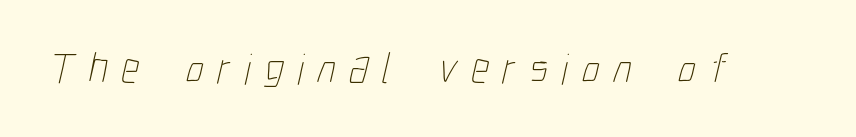
Q: Is the text bold? A: No.
Q: Is the text underlined? A: No.
Q: Is the spacing between letters normal or unusually wide? A: Unusually wide.
Q: Width (condensed, normal, or wide)? A: Condensed.
Q: Stroke contrast? A: Low.
Q: x-height? A: Medium.
Q: Monospaced? A: No.
